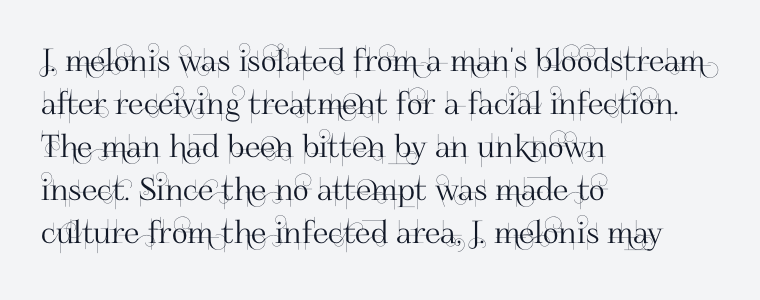
Character widths vary here, with narrow letters taking less room than wide ones. Nope, no serifs anywhere on these letters. This sample is left-justified, so line endings fall wherever the words run out. The lettering stays uniformly vertical, giving the passage a roman look. Here the glyphs are tracked normally, forming tight word shapes. Unmarked baselines from the first word to the last.
